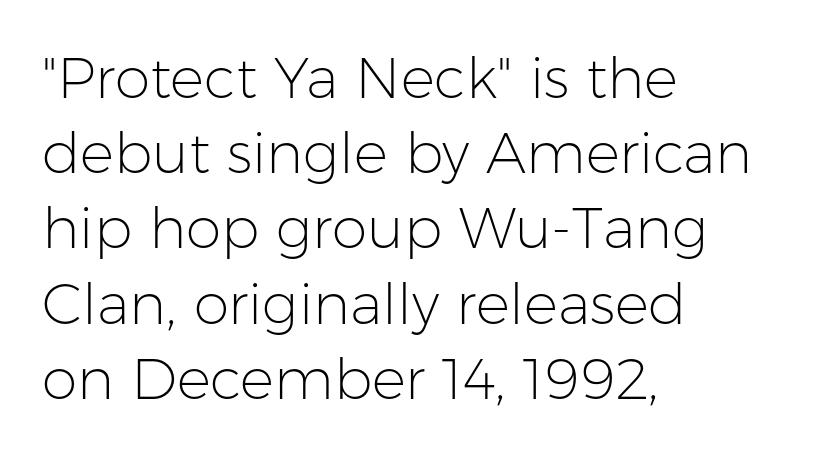
The image shows 57 px light sans-serif type, upright; set left-aligned, normal line spacing (1.32x), normal letter spacing, not underlined; low stroke contrast and a medium x-height.
